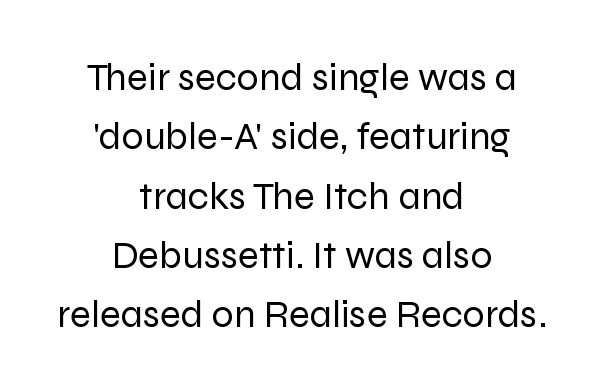
Q: Is the text bold? A: No.
Q: Is the text italic (slanted)? A: No, it is upright.
Q: Is the typeface a serif or a sans-serif typeface? A: Sans-serif.
Q: Is the text underlined? A: No.
Q: How is the paragraph aligned? A: Centered.
Q: Is the spacing between letters normal or unusually wide? A: Normal.
Q: Is the spacing between lines tight, normal or loose? A: Normal.
Q: Width (condensed, normal, or wide)? A: Normal.
Q: Stroke contrast? A: Low.
Q: x-height? A: Medium.
Q: Monospaced? A: No.
